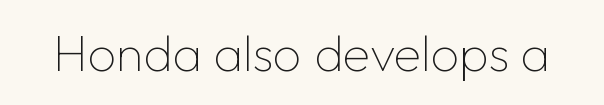
Q: Is the text bold? A: No.
Q: Is the text italic (slanted)? A: No, it is upright.
Q: Is the typeface a serif or a sans-serif typeface? A: Sans-serif.
Q: Is the text underlined? A: No.
Q: Is the spacing between letters normal or unusually wide? A: Normal.
Q: Width (condensed, normal, or wide)? A: Normal.
Q: Stroke contrast? A: Low.
Q: x-height? A: Medium.
Q: Monospaced? A: No.
